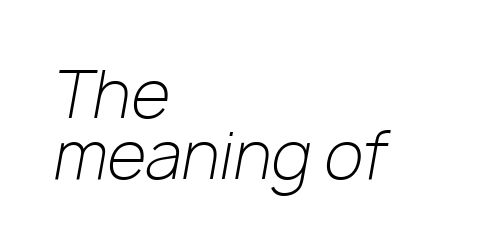
{"italic": "yes", "lean": "right", "slant_degrees": 10, "bold": "no", "weight": "light", "width": "normal", "stroke_contrast": "low", "x_height": "medium", "monospaced": "no", "underline": "no", "align": "left", "line_spacing": "tight", "line_spacing_ratio": 0.95, "letter_spacing": "normal", "letter_spacing_em": 0.0, "glyph_px": 64}
